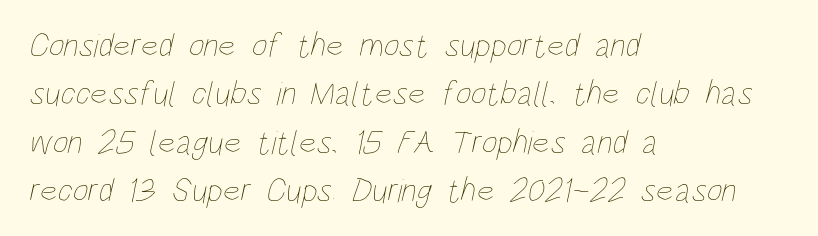
Q: Is the text bold? A: No.
Q: Is the text underlined? A: No.
Q: How is the paragraph aligned? A: Left-aligned.
Q: Is the spacing between letters normal or unusually wide? A: Normal.
Q: Is the spacing between lines tight, normal or loose? A: Normal.
Q: Width (condensed, normal, or wide)? A: Condensed.
Q: Stroke contrast? A: Low.
Q: x-height? A: Large.
Q: Monospaced? A: No.
